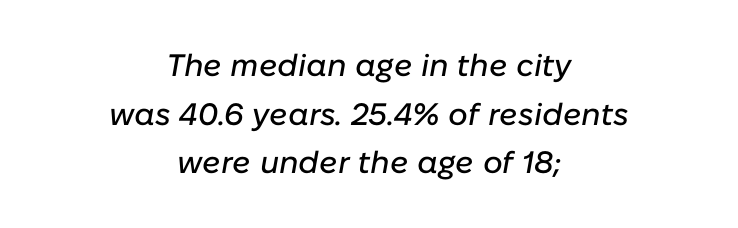
Just letters on the line, the space beneath them empty. In terms of leading, this rendering sits right in the middle. The passage shown has conventional tracking throughout. You can tell it's italic because the verticals aren't actually vertical.
